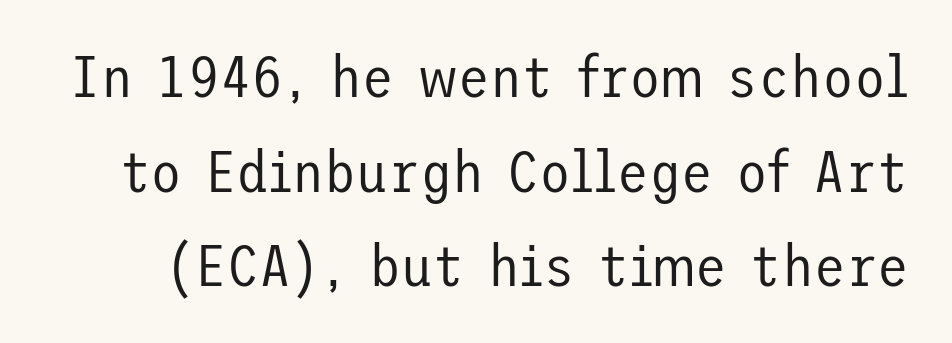
{"serif": "no", "italic": "no", "bold": "no", "weight": "regular", "width": "normal", "stroke_contrast": "low", "x_height": "medium", "underline": "no", "line_spacing": "normal", "line_spacing_ratio": 1.63, "letter_spacing": "normal", "letter_spacing_em": 0.0, "glyph_px": 58}
